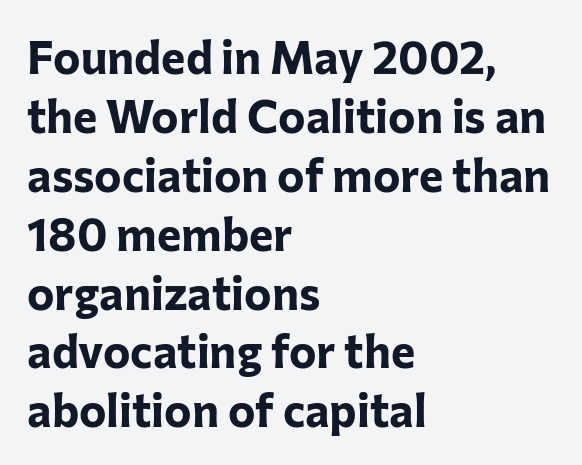
{"serif": "no", "italic": "no", "bold": "yes", "weight": "bold", "width": "normal", "stroke_contrast": "low", "x_height": "medium", "monospaced": "no", "underline": "no", "align": "left", "line_spacing": "normal", "line_spacing_ratio": 1.28, "letter_spacing": "normal", "letter_spacing_em": 0.0, "glyph_px": 46}
